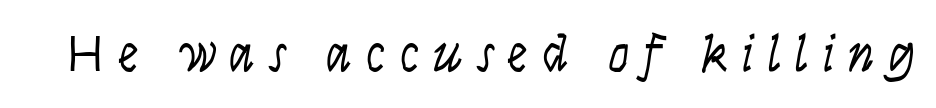
{"italic": "yes", "lean": "right", "slant_degrees": 9, "bold": "no", "weight": "light", "width": "condensed", "stroke_contrast": "low", "x_height": "large", "monospaced": "no", "underline": "no", "letter_spacing": "wide", "letter_spacing_em": 0.26, "glyph_px": 52}
